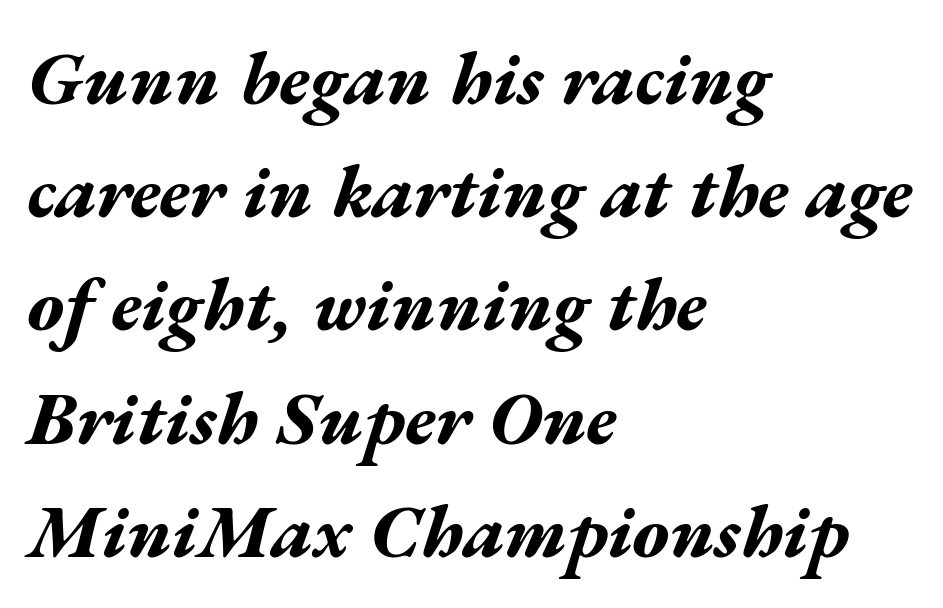
Q: Is the text bold? A: Yes.
Q: Is the text italic (slanted)? A: Yes, it leans right by about 17 degrees.
Q: Is the text underlined? A: No.
Q: How is the paragraph aligned? A: Left-aligned.
Q: Is the spacing between letters normal or unusually wide? A: Normal.
Q: Is the spacing between lines tight, normal or loose? A: Normal.
Q: Width (condensed, normal, or wide)? A: Wide.
Q: Stroke contrast? A: Medium.
Q: x-height? A: Medium.
Q: Monospaced? A: No.
